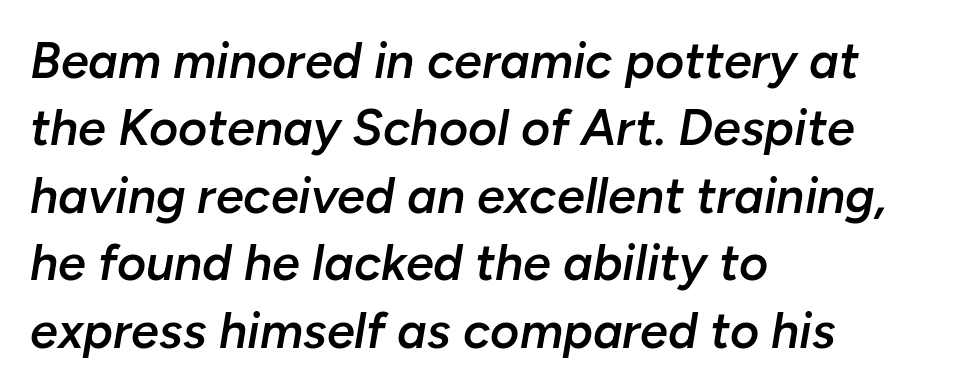
The image shows 50 px semibold type, italic (leaning right); set left-aligned, normal line spacing (1.35x), normal letter spacing, not underlined; low stroke contrast and a medium x-height.
